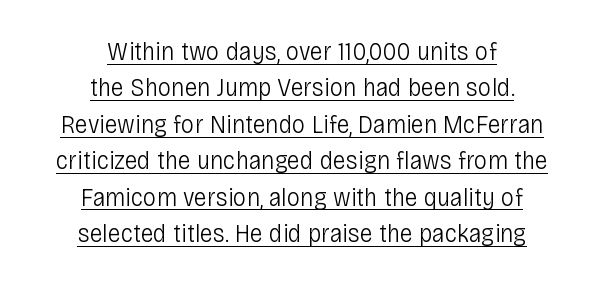
Regular leading. Every word sits above its own underline. The type sits square on the baseline with zero lean. Between one letter and the next there's only the usual sliver of space. The letters look calm and open, with moderate or lighter stems. Reading down the block, each line starts at a different indent, mirrored at its end.
